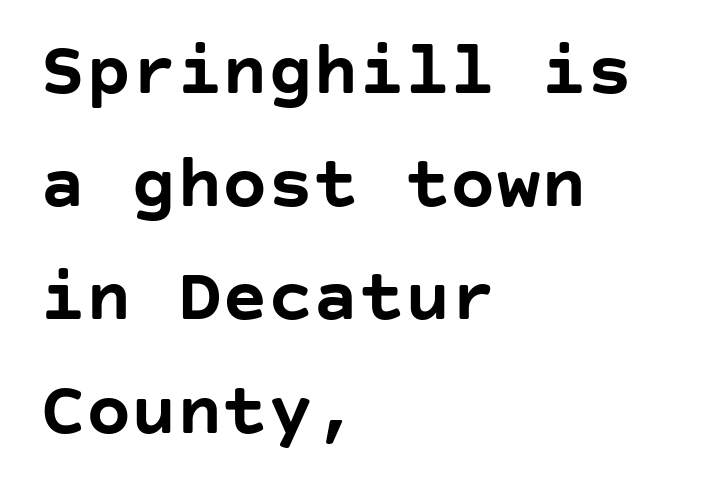
Q: Is the text bold? A: Yes.
Q: Is the text italic (slanted)? A: No, it is upright.
Q: Is the typeface a serif or a sans-serif typeface? A: Sans-serif.
Q: Is the text underlined? A: No.
Q: How is the paragraph aligned? A: Left-aligned.
Q: Is the spacing between letters normal or unusually wide? A: Normal.
Q: Is the spacing between lines tight, normal or loose? A: Normal.
Q: Width (condensed, normal, or wide)? A: Normal.
Q: Stroke contrast? A: Low.
Q: x-height? A: Large.
